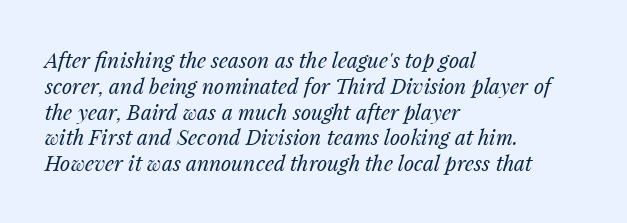
Between one letter and the next there's only the usual sliver of space. Compared with a centered layout, this one pins lines to the left instead. Words float on clear page, feet unadorned. The font's italic variant was chosen for this text. Stems here are at most as thick as an everyday book face.
